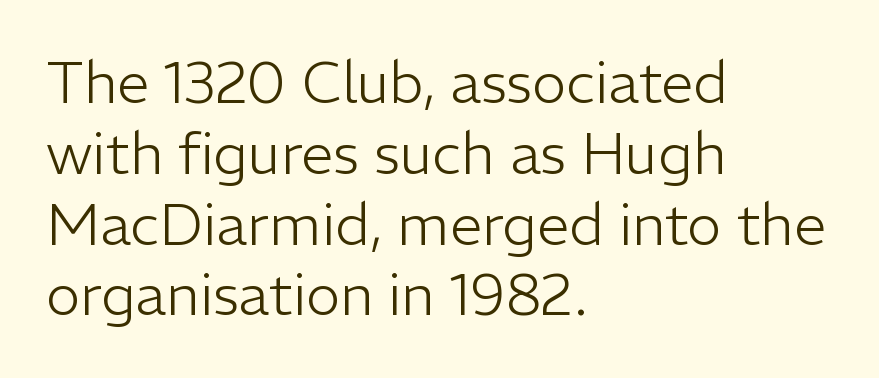
{"serif": "no", "italic": "no", "bold": "no", "weight": "light", "width": "normal", "stroke_contrast": "low", "x_height": "medium", "monospaced": "no", "underline": "no", "align": "left", "line_spacing_ratio": 1.22, "letter_spacing": "normal", "letter_spacing_em": 0.0, "glyph_px": 58}
